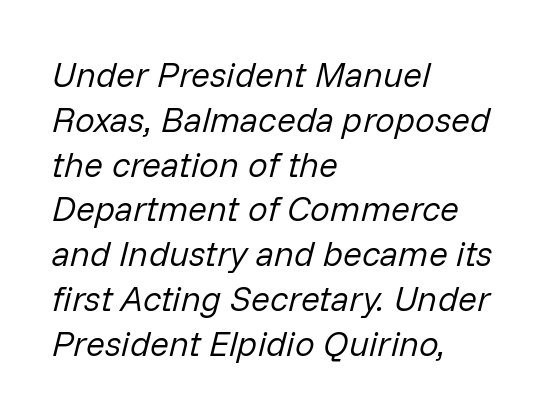
{"italic": "yes", "lean": "right", "slant_degrees": 14, "bold": "no", "weight": "regular", "width": "normal", "stroke_contrast": "low", "x_height": "medium", "monospaced": "no", "underline": "no", "align": "left", "line_spacing": "normal", "line_spacing_ratio": 1.28, "letter_spacing": "normal", "letter_spacing_em": 0.0, "glyph_px": 35}
